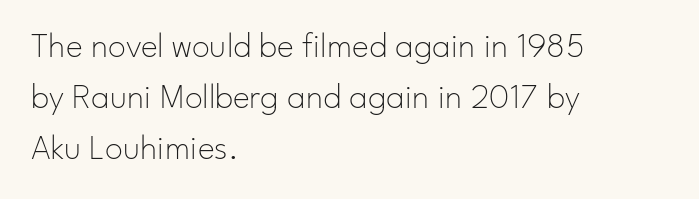
The image shows 36 px thin sans-serif type, upright; set left-aligned, normal line spacing (1.42x), normal letter spacing, not underlined; low stroke contrast and a small x-height.
